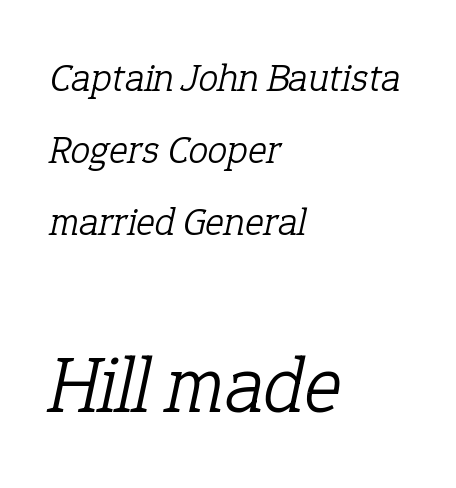
Whoever set this made the second block the dominant, larger element. Spacing verdict: proportional, widths tailored to each character. Note: serifs present on the glyphs. Here the glyphs are tracked normally, forming tight word shapes. Which margin do the lines hug? The left one — the right edge is uneven. Any mark beneath the type? The region is blank.
